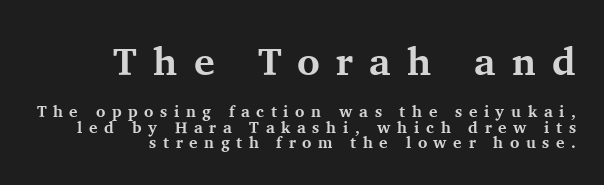
The letters are spread apart with noticeably loose tracking. The font family rendered here belongs to the serif group. You could barely slide anything between these rows. Just letters on the line, the space beneath them empty. Ascenders rise straight up at ninety degrees.
